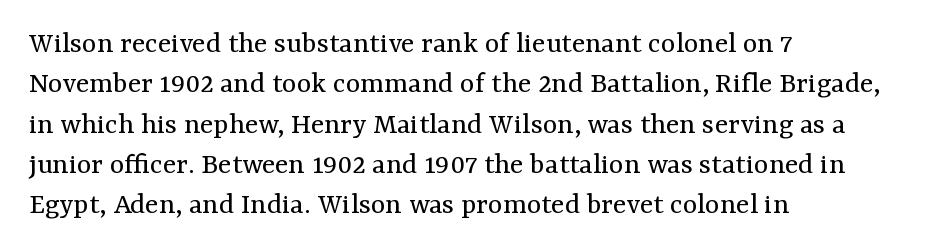
Q: Is the text bold? A: No.
Q: Is the text italic (slanted)? A: No, it is upright.
Q: Is the typeface a serif or a sans-serif typeface? A: Serif.
Q: Is the text underlined? A: No.
Q: How is the paragraph aligned? A: Left-aligned.
Q: Is the spacing between letters normal or unusually wide? A: Normal.
Q: Is the spacing between lines tight, normal or loose? A: Normal.
Q: Width (condensed, normal, or wide)? A: Normal.
Q: Stroke contrast? A: Medium.
Q: x-height? A: Medium.
Q: Monospaced? A: No.
